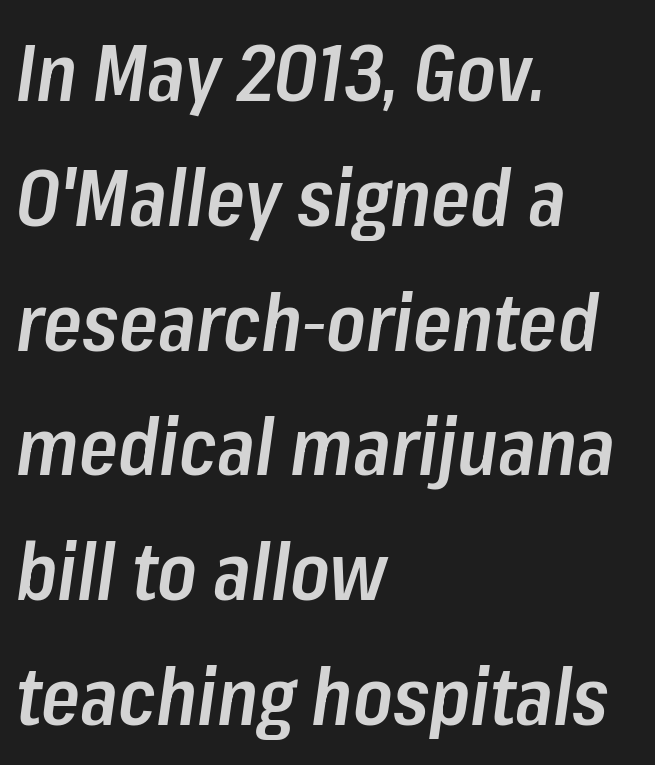
The image shows 79 px semibold, condensed type, italic (leaning right); set left-aligned, normal line spacing (1.58x), normal letter spacing, not underlined; low stroke contrast and a medium x-height.
